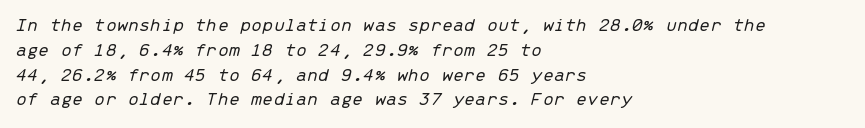
The image shows 20 px text type, italic (leaning right); set left-aligned, line spacing 1.24x, normal letter spacing, not underlined.
